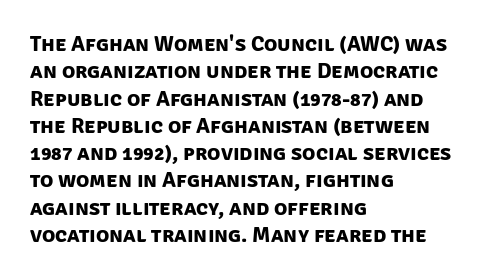
The image shows 22 px bold type; set left-aligned, line spacing 1.24x, normal letter spacing, not underlined.
